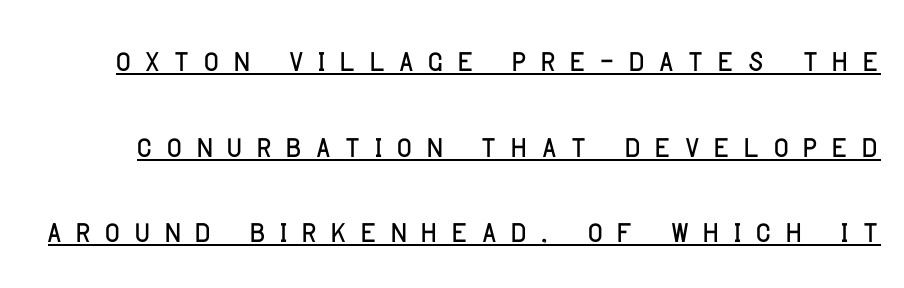
The image shows 42 px condensed sans-serif type, upright; set loose line spacing (2.04x), unusually wide letter spacing (+0.33 em), underlined; low stroke contrast and a large x-height.
